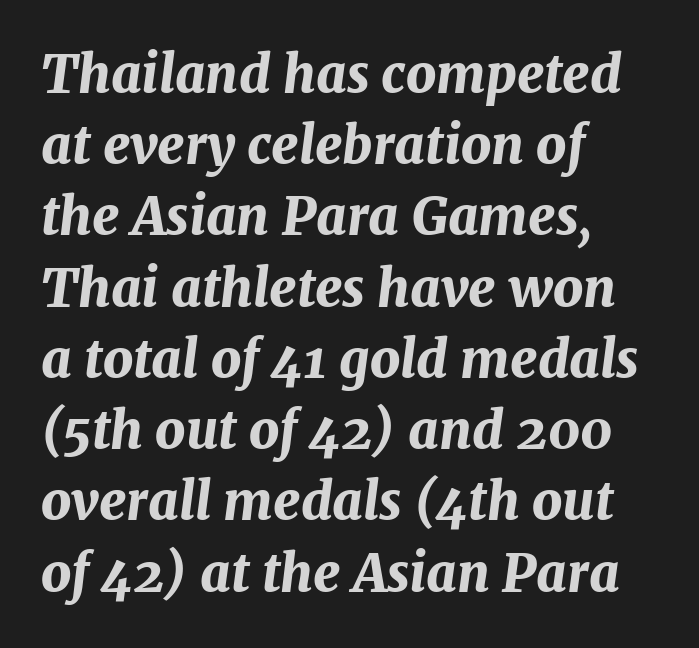
The passage shown has conventional tracking throughout. Chunky letters — that's bold for sure. Do the characters align in a grid? No, the font is proportional. Lines of text with bare space underneath.
